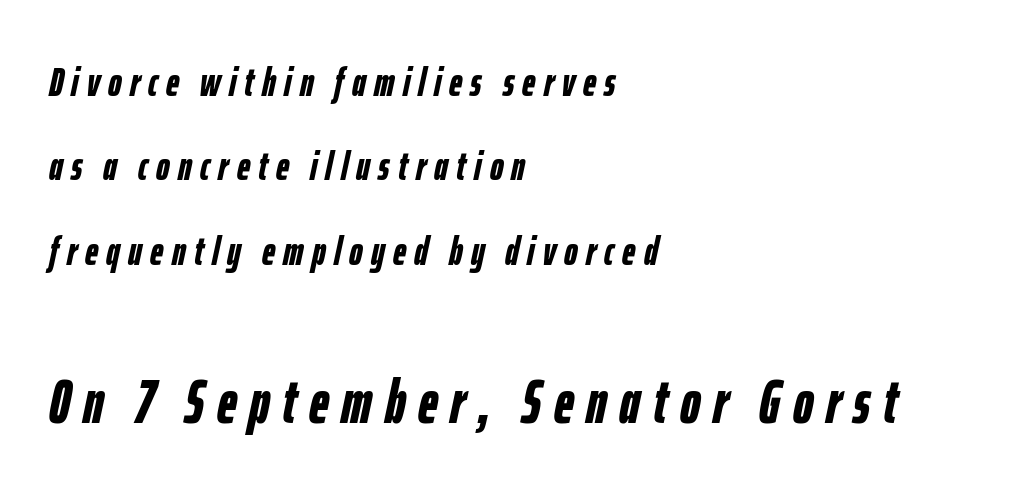
Check under the words: just untouched page. Inter-character spacing is expanded well beyond the font's built-in metrics. This is oblique type, the kind used for emphasis or titles. The font is running at its bold setting. Small over large — that's the arrangement of the two blocks here.
